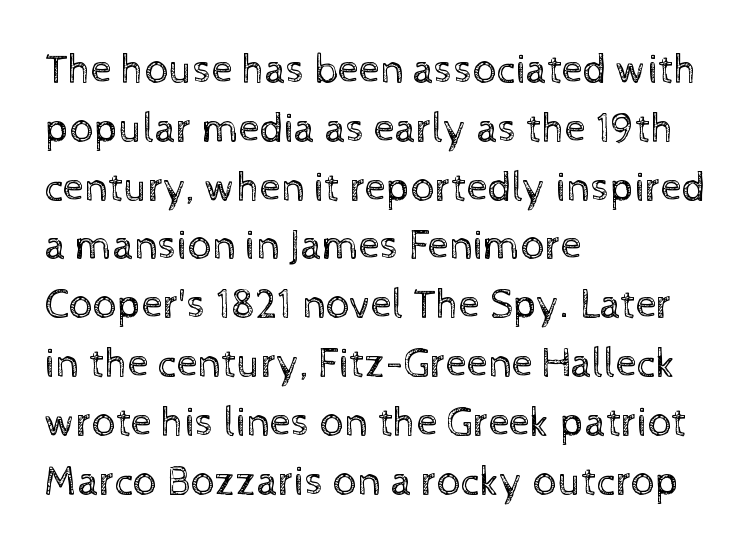
Q: Is the text bold? A: No.
Q: Is the text italic (slanted)? A: No, it is upright.
Q: Is the text underlined? A: No.
Q: How is the paragraph aligned? A: Left-aligned.
Q: Is the spacing between letters normal or unusually wide? A: Normal.
Q: Is the spacing between lines tight, normal or loose? A: Normal.
Q: Width (condensed, normal, or wide)? A: Normal.
Q: x-height? A: Medium.
Q: Monospaced? A: No.
